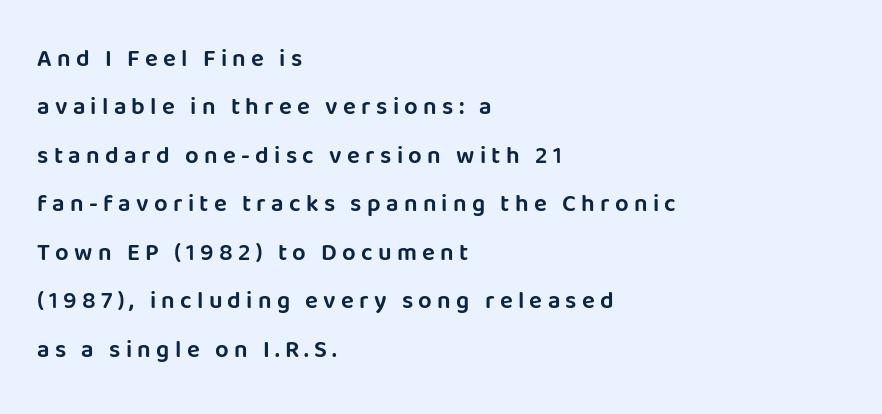
Decoration check: the copy has no underline. The line texture is sparse and dotted thanks to wide tracking. These lines were composed using upright roman letters. Horizontal alignment here is leftward, the default for most running prose.
